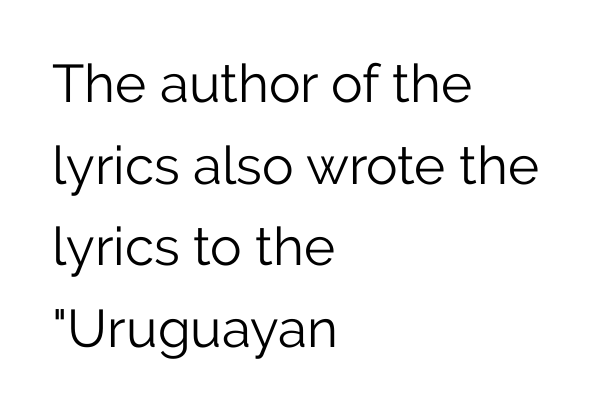
Heft: none added — not bold. Horizontally, the lines are justified to the leading edge only. Caption: standard tracking, unaltered. Typographically, this falls in the sans-serif category. Looks like regular typesetting: each glyph gets only the width it needs.
